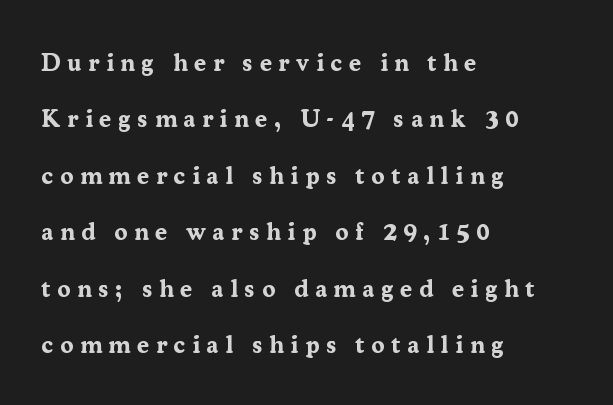
{"italic": "no", "bold": "yes", "underline": "no", "align": "left", "line_spacing": "loose", "line_spacing_ratio": 2.35, "letter_spacing": "wide", "letter_spacing_em": 0.28, "glyph_px": 24}
